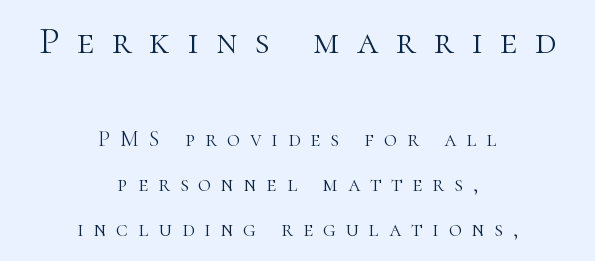
Think of a printed novel: that variable character pitch is what you see here. The letters are spread apart with noticeably loose tracking. The earlier block is typeset at a bigger size than the later block. The typesetting does not lean heavy: it is not bold.
